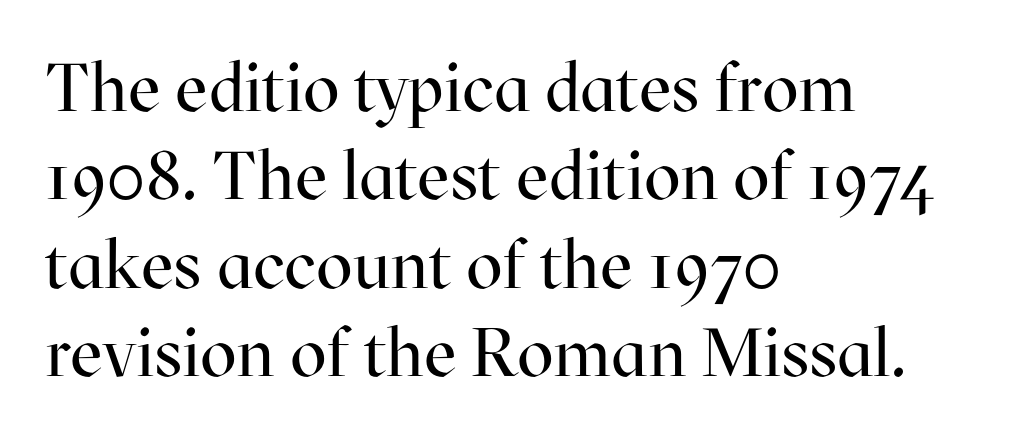
Q: Is the text bold? A: No.
Q: Is the text italic (slanted)? A: No, it is upright.
Q: Is the typeface a serif or a sans-serif typeface? A: Serif.
Q: Is the text underlined? A: No.
Q: How is the paragraph aligned? A: Left-aligned.
Q: Is the spacing between letters normal or unusually wide? A: Normal.
Q: Is the spacing between lines tight, normal or loose? A: Normal.
Q: Width (condensed, normal, or wide)? A: Normal.
Q: Stroke contrast? A: High.
Q: x-height? A: Medium.
Q: Monospaced? A: No.
